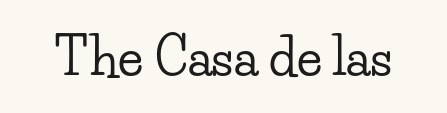
Q: Is the text italic (slanted)? A: No, it is upright.
Q: Is the typeface a serif or a sans-serif typeface? A: Serif.
Q: Is the text underlined? A: No.
Q: Is the spacing between letters normal or unusually wide? A: Normal.
Q: Width (condensed, normal, or wide)? A: Wide.
Q: Stroke contrast? A: Low.
Q: x-height? A: Small.
Q: Monospaced? A: No.
